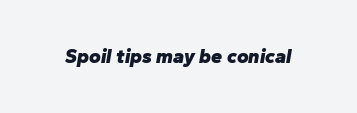
The image shows 20 px bold type, italic (leaning right); set normal letter spacing, not underlined.
